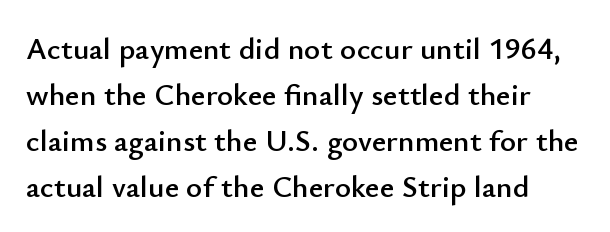
The image shows 31 px sans-serif type, upright; set normal line spacing (1.48x), normal letter spacing, not underlined; low stroke contrast and a small x-height.
